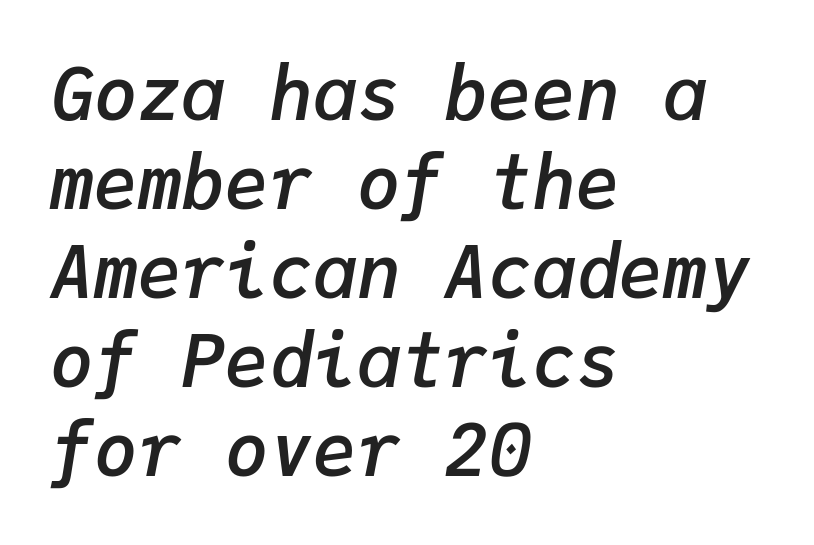
Q: Is the text bold? A: Semi-bold.
Q: Is the text italic (slanted)? A: Yes, it leans right by about 9 degrees.
Q: Is the text underlined? A: No.
Q: How is the paragraph aligned? A: Left-aligned.
Q: Is the spacing between letters normal or unusually wide? A: Normal.
Q: Width (condensed, normal, or wide)? A: Normal.
Q: Stroke contrast? A: Low.
Q: x-height? A: Medium.
Q: Monospaced? A: Yes.
